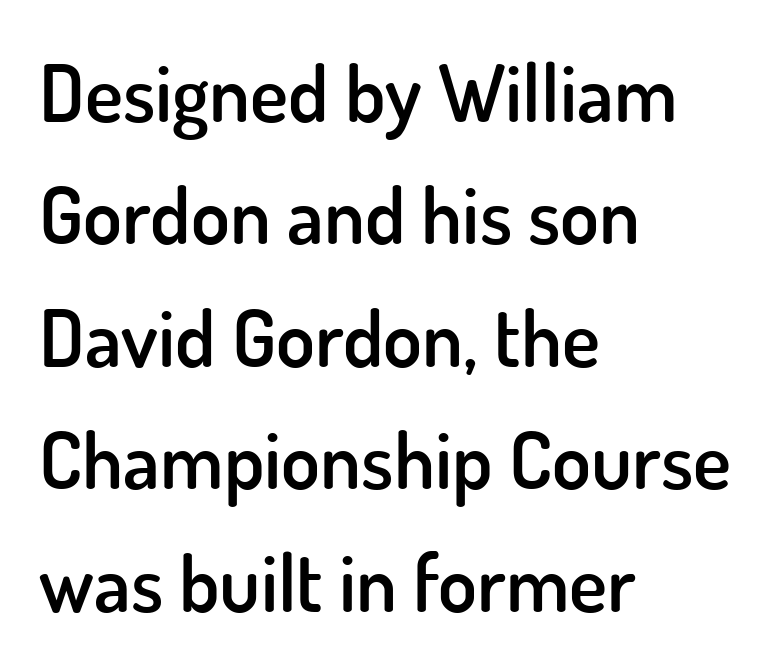
{"serif": "no", "italic": "no", "bold": "semi", "weight": "semibold", "width": "normal", "stroke_contrast": "low", "x_height": "small", "monospaced": "no", "underline": "no", "align": "left", "line_spacing": "normal", "line_spacing_ratio": 1.53, "letter_spacing": "normal", "letter_spacing_em": 0.0, "glyph_px": 80}
